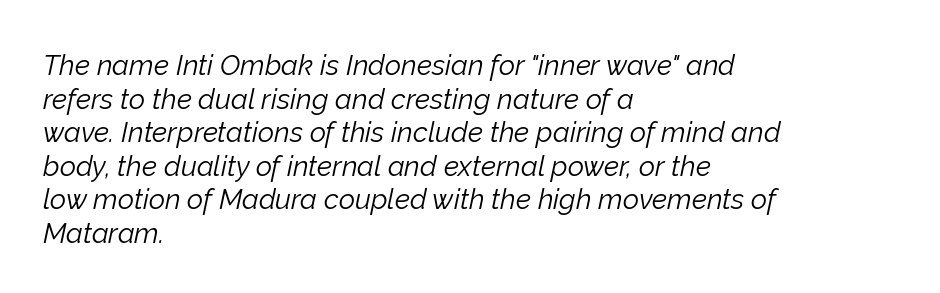
Q: Is the text bold? A: No.
Q: Is the text italic (slanted)? A: Yes, it leans right by about 12 degrees.
Q: Is the text underlined? A: No.
Q: How is the paragraph aligned? A: Left-aligned.
Q: Is the spacing between letters normal or unusually wide? A: Normal.
Q: Width (condensed, normal, or wide)? A: Normal.
Q: Stroke contrast? A: Low.
Q: x-height? A: Medium.
Q: Monospaced? A: No.
